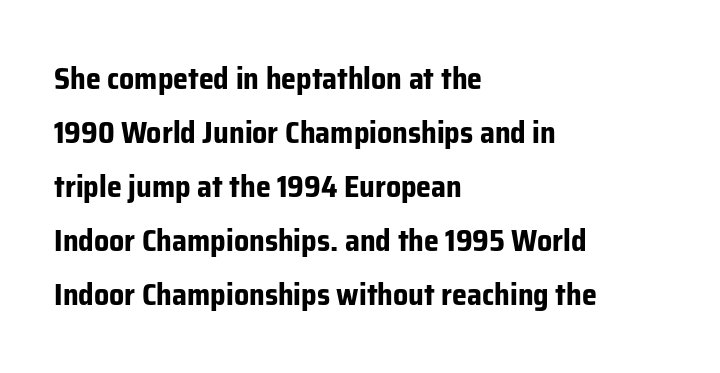
A typesetter would call this zero additional tracking. The space beneath each line is pristine and unruled. Check where the strokes stop: nothing finishes them off — pure sans. Look at the stroke-to-counter ratio: heavy, a bold.
